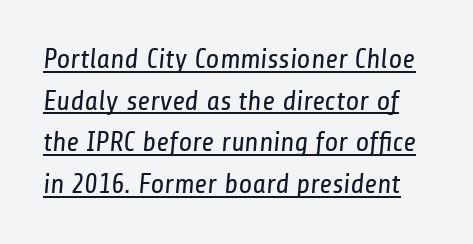
Q: Is the text bold? A: No.
Q: Is the typeface a serif or a sans-serif typeface? A: Sans-serif.
Q: Is the text underlined? A: Yes.
Q: Is the spacing between letters normal or unusually wide? A: Normal.
Q: Is the spacing between lines tight, normal or loose? A: Normal.
Q: Width (condensed, normal, or wide)? A: Condensed.
Q: Stroke contrast? A: Low.
Q: x-height? A: Medium.
Q: Monospaced? A: No.
